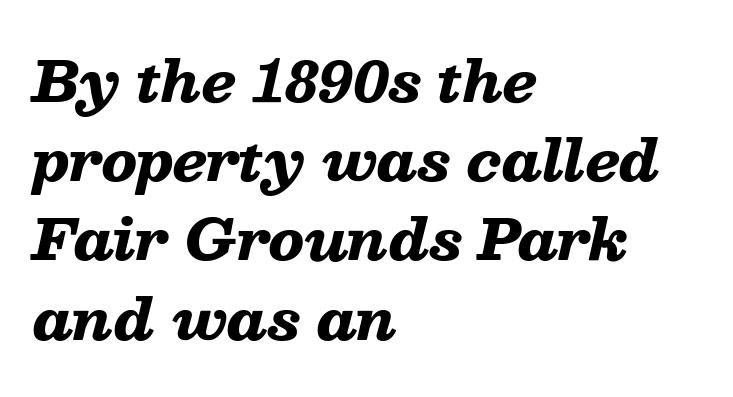
Q: Is the text bold? A: Yes.
Q: Is the text italic (slanted)? A: Yes, it leans right by about 13 degrees.
Q: Is the text underlined? A: No.
Q: How is the paragraph aligned? A: Left-aligned.
Q: Is the spacing between letters normal or unusually wide? A: Normal.
Q: Is the spacing between lines tight, normal or loose? A: Normal.
Q: Width (condensed, normal, or wide)? A: Wide.
Q: Stroke contrast? A: Low.
Q: x-height? A: Medium.
Q: Monospaced? A: No.
